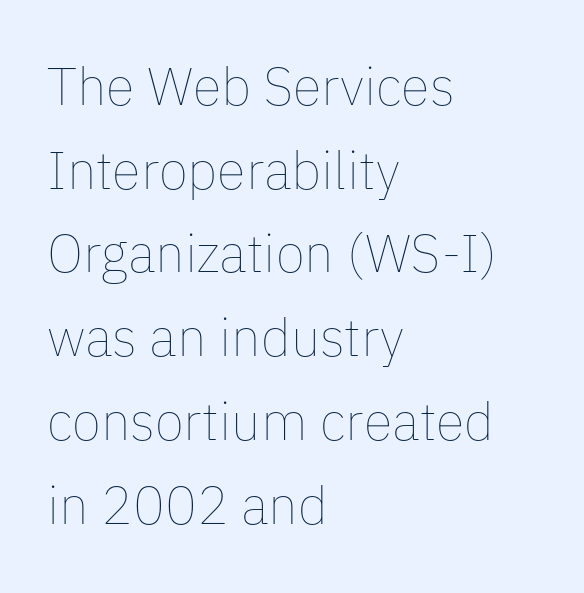
Beneath every word, the page is bare. Proportional: the letters do not fall into vertical columns. Style check: upright. Students, note that the glyphs here touch the page at normal intervals.
